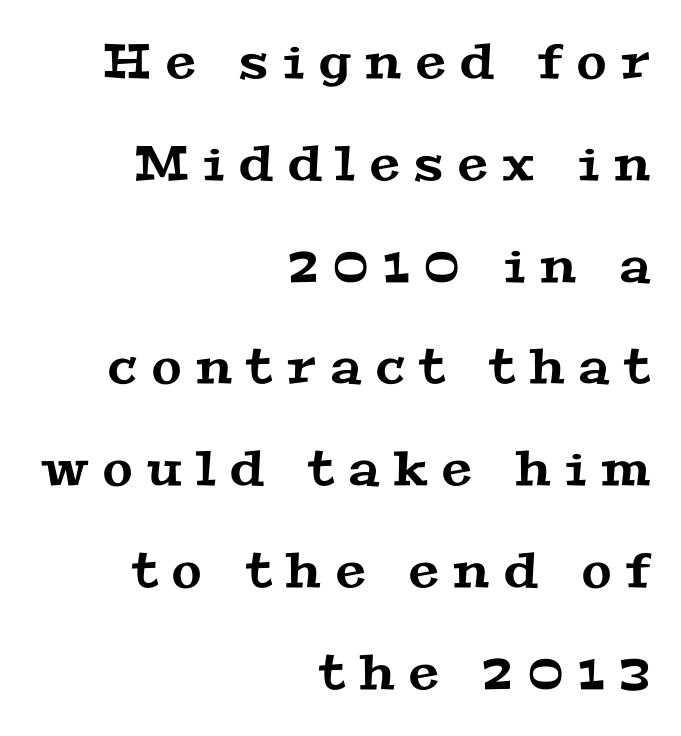
Q: Is the typeface a serif or a sans-serif typeface? A: Serif.
Q: Is the text underlined? A: No.
Q: How is the paragraph aligned? A: Right-aligned.
Q: Is the spacing between letters normal or unusually wide? A: Unusually wide.
Q: Is the spacing between lines tight, normal or loose? A: Loose.
Q: Width (condensed, normal, or wide)? A: Wide.
Q: Stroke contrast? A: Medium.
Q: x-height? A: Medium.
Q: Monospaced? A: No.
